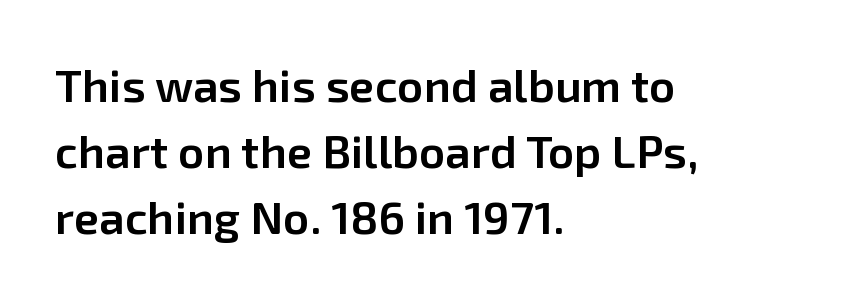
Q: Is the text bold? A: Semi-bold.
Q: Is the text italic (slanted)? A: No, it is upright.
Q: Is the typeface a serif or a sans-serif typeface? A: Sans-serif.
Q: Is the text underlined? A: No.
Q: How is the paragraph aligned? A: Left-aligned.
Q: Is the spacing between letters normal or unusually wide? A: Normal.
Q: Is the spacing between lines tight, normal or loose? A: Normal.
Q: Width (condensed, normal, or wide)? A: Normal.
Q: Stroke contrast? A: Low.
Q: x-height? A: Medium.
Q: Monospaced? A: No.
